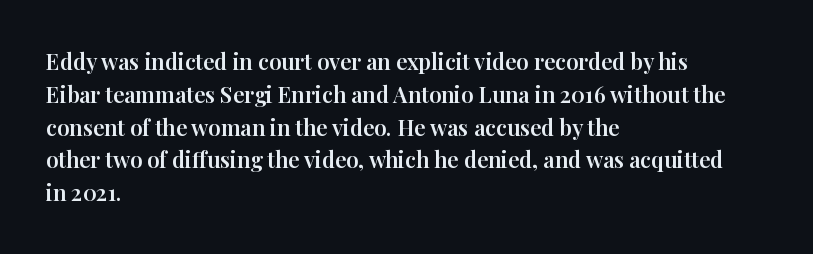
{"italic": "no", "underline": "no", "align": "left", "line_spacing": "normal", "line_spacing_ratio": 1.49, "letter_spacing": "normal", "letter_spacing_em": 0.0, "glyph_px": 22}
